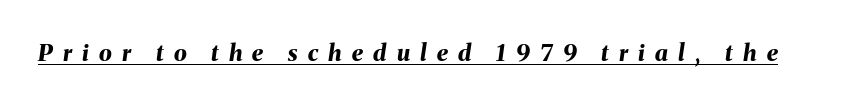
Q: Is the text bold? A: Yes.
Q: Is the text italic (slanted)? A: Yes, it leans right by about 8 degrees.
Q: Is the text underlined? A: Yes.
Q: Is the spacing between letters normal or unusually wide? A: Unusually wide.
